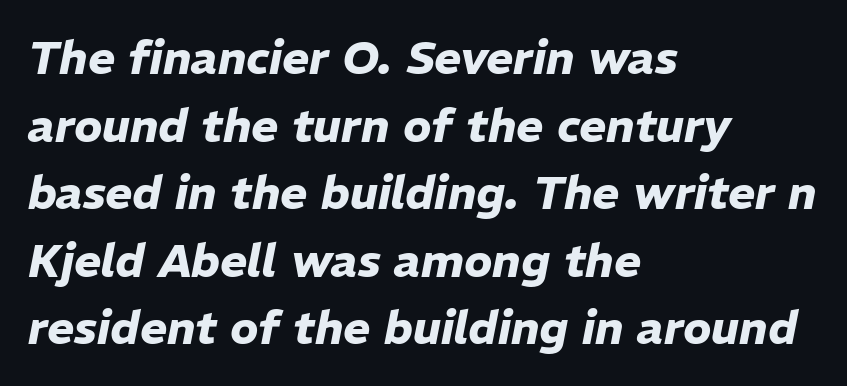
Q: Is the text bold? A: Yes.
Q: Is the text italic (slanted)? A: Yes, it leans right by about 11 degrees.
Q: Is the text underlined? A: No.
Q: How is the paragraph aligned? A: Left-aligned.
Q: Is the spacing between letters normal or unusually wide? A: Normal.
Q: Is the spacing between lines tight, normal or loose? A: Normal.
Q: Width (condensed, normal, or wide)? A: Normal.
Q: Stroke contrast? A: Low.
Q: x-height? A: Medium.
Q: Monospaced? A: No.
